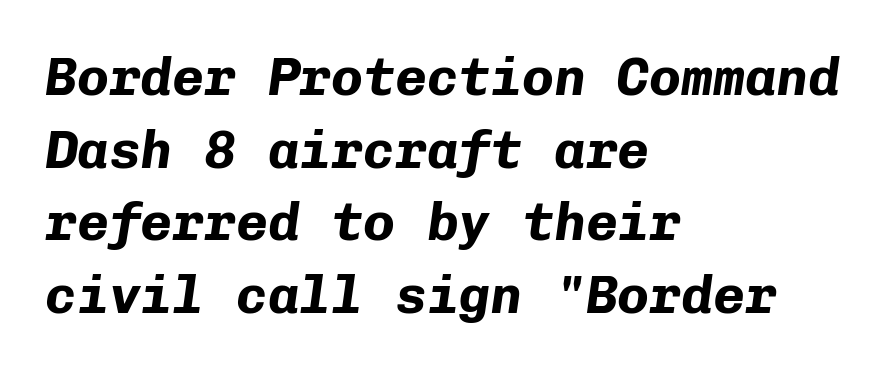
Thick stems and heavy bowls — unmistakably bold. Is this a fixed-width face? Yes — each glyph sits in an identical cell. The passage shown is not underscored anywhere. Which margin do the lines hug? The left one — the right edge is uneven. What's the leading like? Ordinary, nothing unusual.
